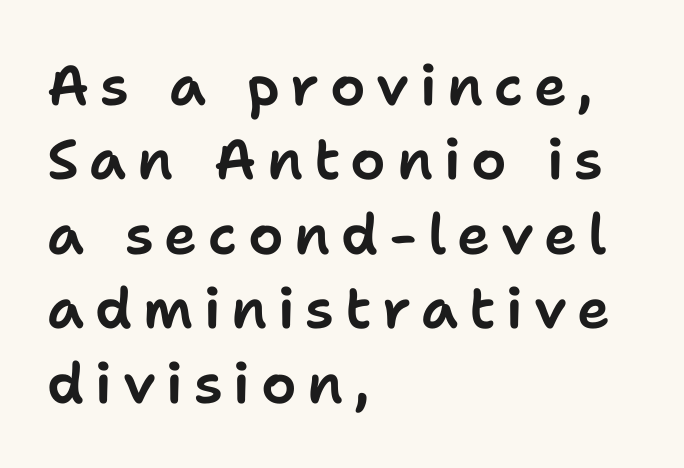
{"serif": "no", "italic": "no", "width": "normal", "stroke_contrast": "low", "x_height": "medium", "monospaced": "no", "underline": "no", "align": "left", "line_spacing": "normal", "line_spacing_ratio": 1.33, "glyph_px": 56}
